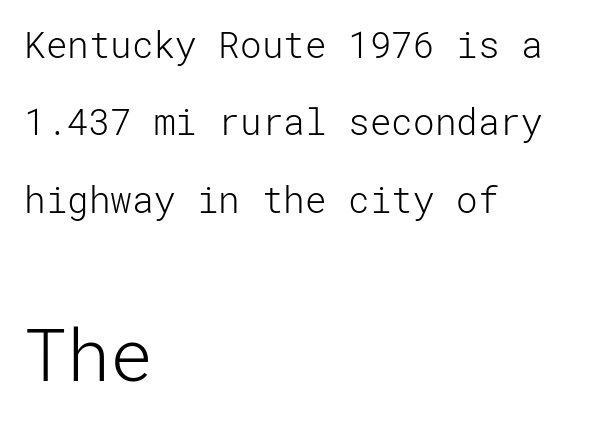
The image shows 72 px light sans-serif type, upright; set left-aligned, loose line spacing (2.15x), normal letter spacing, not underlined; the second (bottom) block is 2.0x larger; low stroke contrast and a medium x-height.
